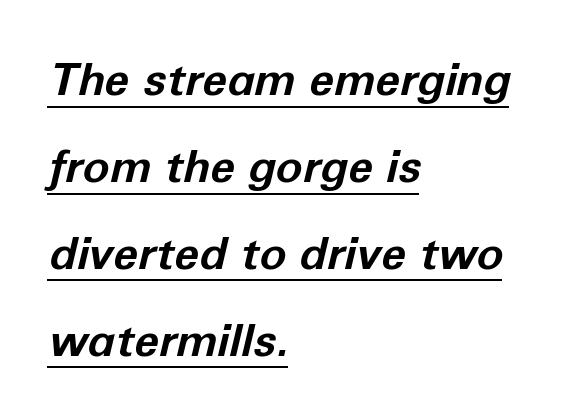
Q: Is the text bold? A: Yes.
Q: Is the text italic (slanted)? A: Yes, it leans right by about 12 degrees.
Q: Is the text underlined? A: Yes.
Q: How is the paragraph aligned? A: Left-aligned.
Q: Is the spacing between letters normal or unusually wide? A: Normal.
Q: Is the spacing between lines tight, normal or loose? A: Loose.
Q: Width (condensed, normal, or wide)? A: Normal.
Q: Stroke contrast? A: Low.
Q: x-height? A: Medium.
Q: Monospaced? A: No.
